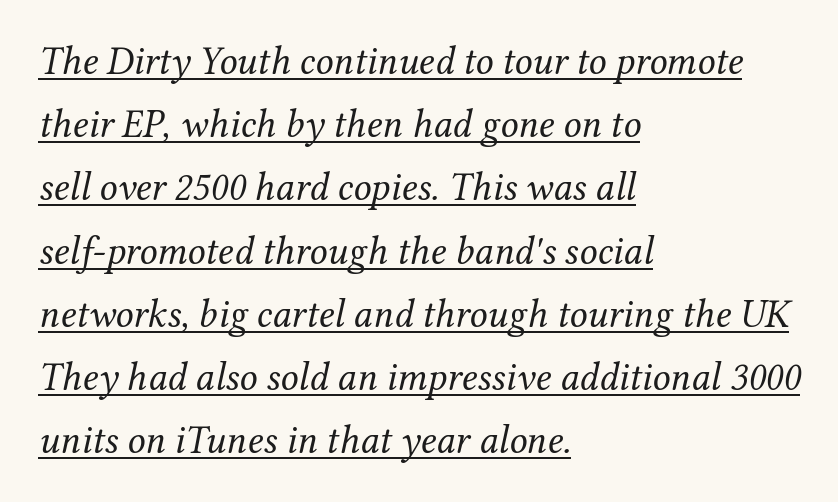
Q: Is the text bold? A: No.
Q: Is the text italic (slanted)? A: Yes, it leans right by about 12 degrees.
Q: Is the typeface a serif or a sans-serif typeface? A: Serif.
Q: Is the text underlined? A: Yes.
Q: How is the paragraph aligned? A: Left-aligned.
Q: Is the spacing between letters normal or unusually wide? A: Normal.
Q: Is the spacing between lines tight, normal or loose? A: Normal.
Q: Width (condensed, normal, or wide)? A: Normal.
Q: Stroke contrast? A: Medium.
Q: x-height? A: Medium.
Q: Monospaced? A: No.
